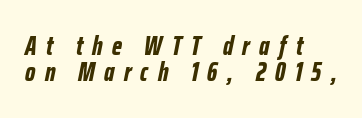
{"italic": "yes", "lean": "right", "slant_degrees": 12, "bold": "yes", "underline": "no", "align": "left", "line_spacing": "tight", "line_spacing_ratio": 0.99, "letter_spacing": "wide", "letter_spacing_em": 0.36, "glyph_px": 26}
